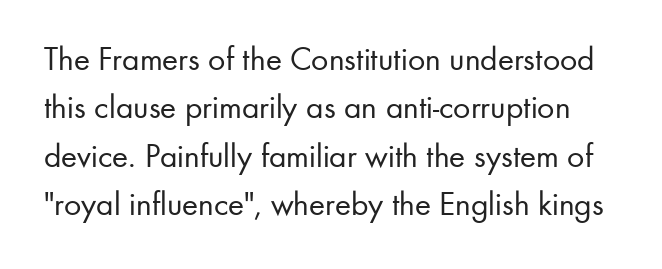
{"serif": "no", "italic": "no", "bold": "no", "weight": "regular", "width": "normal", "stroke_contrast": "low", "x_height": "small", "monospaced": "no", "underline": "no", "line_spacing": "normal", "line_spacing_ratio": 1.42, "letter_spacing": "normal", "letter_spacing_em": 0.0, "glyph_px": 34}
